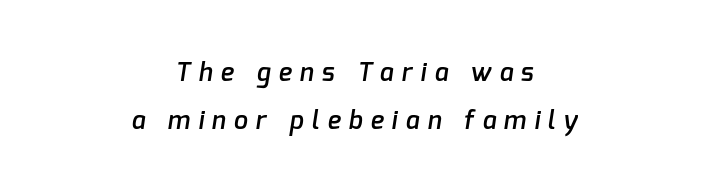
{"bold": "semi", "underline": "no", "align": "center", "line_spacing": "loose", "line_spacing_ratio": 1.91, "letter_spacing": "wide", "letter_spacing_em": 0.33, "glyph_px": 25}
